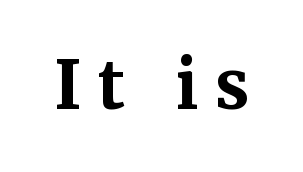
What kind of face is this? One with serifs. Plain, unruled lines of type. Spacing between characters has been opened up far beyond the box default. I'd describe the lettering as bold — thick and assertive. Note the varied advance widths — an 'i' is clearly narrower than an 'm'.
